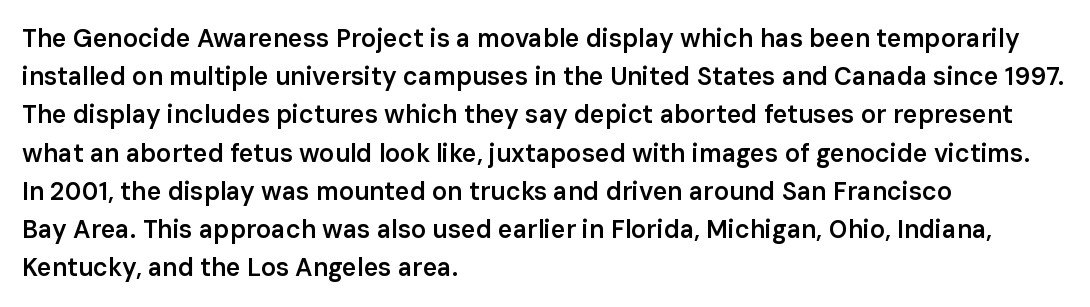
Q: Is the text bold? A: Semi-bold.
Q: Is the text italic (slanted)? A: No, it is upright.
Q: Is the text underlined? A: No.
Q: How is the paragraph aligned? A: Left-aligned.
Q: Is the spacing between letters normal or unusually wide? A: Normal.
Q: Is the spacing between lines tight, normal or loose? A: Normal.
